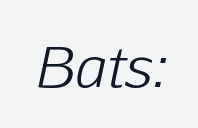
Q: Is the text bold? A: No.
Q: Is the text italic (slanted)? A: Yes, it leans right by about 12 degrees.
Q: Is the text underlined? A: No.
Q: Is the spacing between letters normal or unusually wide? A: Normal.
Q: Width (condensed, normal, or wide)? A: Normal.
Q: Stroke contrast? A: Low.
Q: x-height? A: Medium.
Q: Monospaced? A: No.
